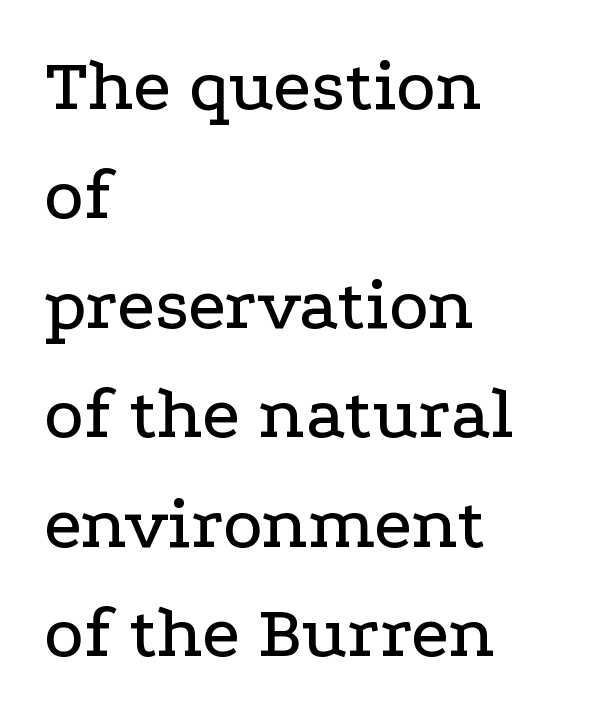
{"serif": "yes", "italic": "no", "width": "wide", "stroke_contrast": "low", "x_height": "medium", "monospaced": "no", "underline": "no", "align": "left", "line_spacing": "normal", "line_spacing_ratio": 1.46, "letter_spacing": "normal", "letter_spacing_em": 0.0, "glyph_px": 75}
